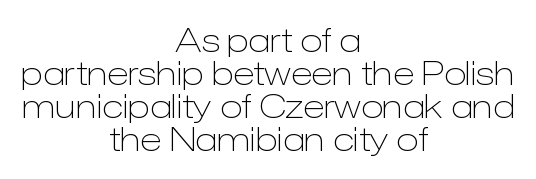
{"serif": "no", "italic": "no", "bold": "no", "weight": "light", "width": "normal", "stroke_contrast": "low", "x_height": "medium", "monospaced": "no", "underline": "no", "align": "center", "line_spacing": "tight", "line_spacing_ratio": 1.0, "letter_spacing": "normal", "letter_spacing_em": 0.0, "glyph_px": 33}
